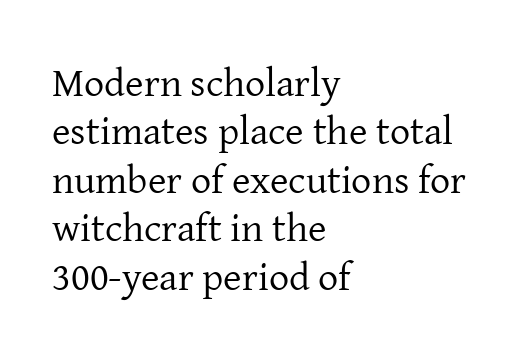
{"serif": "yes", "italic": "no", "bold": "no", "weight": "regular", "width": "normal", "stroke_contrast": "low", "x_height": "medium", "monospaced": "no", "underline": "no", "align": "left", "line_spacing_ratio": 1.21, "letter_spacing": "normal", "letter_spacing_em": 0.0, "glyph_px": 40}
